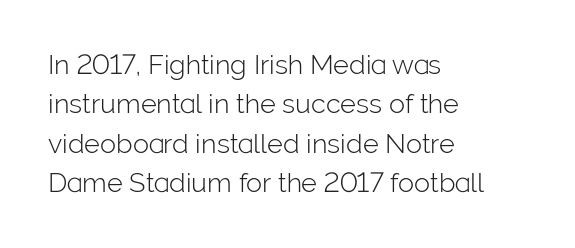
Quick note: not italic, upright. Is the stroke heavy? The answer is a plain regular-or-lighter. The setting favours the left margin, as ordinary paragraphs usually do. Has an underline been added? It has not. Tracking here is standard; glyphs follow each other at the usual distance. Line spacing here is normal.
